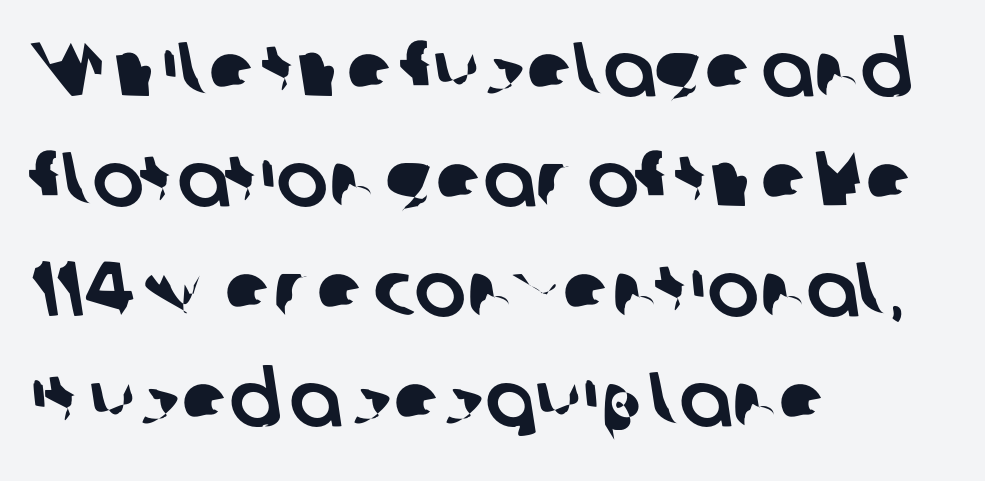
Q: Is the typeface a serif or a sans-serif typeface? A: Sans-serif.
Q: Is the text underlined? A: No.
Q: How is the paragraph aligned? A: Left-aligned.
Q: Is the spacing between letters normal or unusually wide? A: Normal.
Q: Is the spacing between lines tight, normal or loose? A: Normal.
Q: Width (condensed, normal, or wide)? A: Normal.
Q: Stroke contrast? A: Low.
Q: x-height? A: Medium.
Q: Monospaced? A: No.
